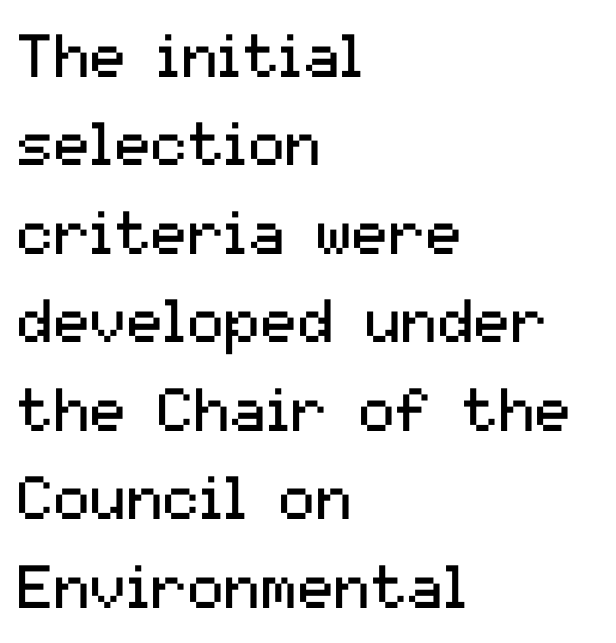
{"serif": "no", "italic": "no", "bold": "no", "weight": "regular", "width": "normal", "stroke_contrast": "medium", "x_height": "medium", "monospaced": "no", "underline": "no", "align": "left", "line_spacing": "normal", "line_spacing_ratio": 1.45, "letter_spacing": "normal", "letter_spacing_em": 0.0, "glyph_px": 61}
